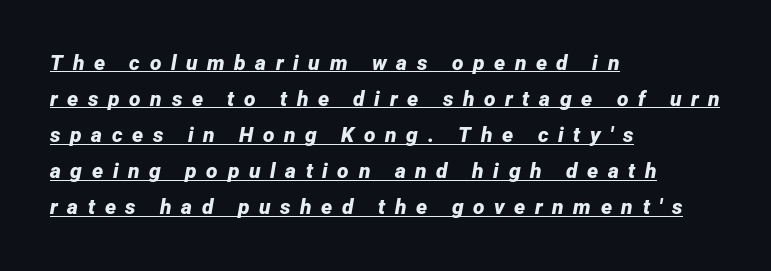
The image shows 21 px bold type, italic (leaning right); set left-aligned, line spacing 1.72x, unusually wide letter spacing (+0.46 em), underlined.
